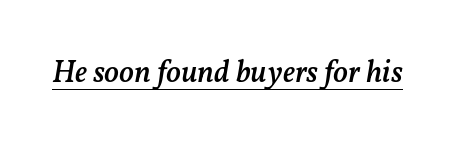
Emphasis is given by a line drawn under the lettering. The whole block is typeset with a tilt. In terms of letterspacing, this is plain default setting. These words are printed semibold, heavier than regular yet not bold.
